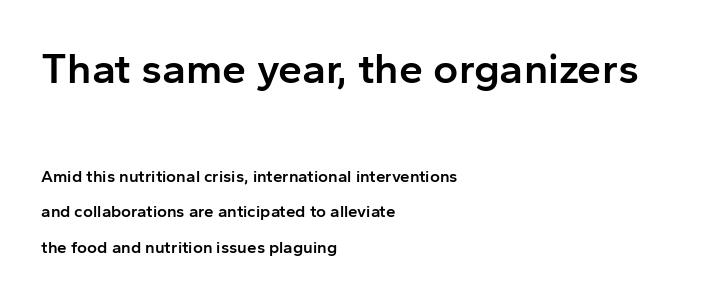
{"serif": "no", "italic": "no", "bold": "semi", "weight": "semibold", "width": "normal", "stroke_contrast": "low", "x_height": "medium", "monospaced": "no", "underline": "no", "align": "left", "line_spacing": "loose", "line_spacing_ratio": 2.08, "letter_spacing": "normal", "letter_spacing_em": 0.0, "larger_block": "first", "size_ratio": 2.53, "glyph_px": 43}
